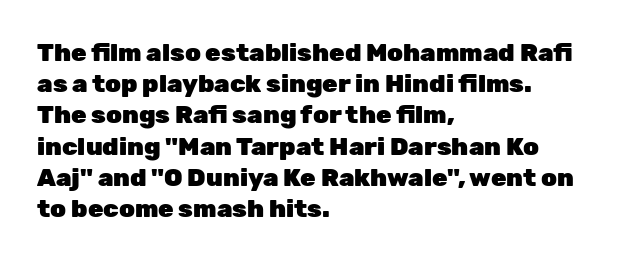
Q: Is the text bold? A: Yes.
Q: Is the text italic (slanted)? A: No, it is upright.
Q: Is the text underlined? A: No.
Q: How is the paragraph aligned? A: Left-aligned.
Q: Is the spacing between letters normal or unusually wide? A: Normal.
Q: Is the spacing between lines tight, normal or loose? A: Normal.
